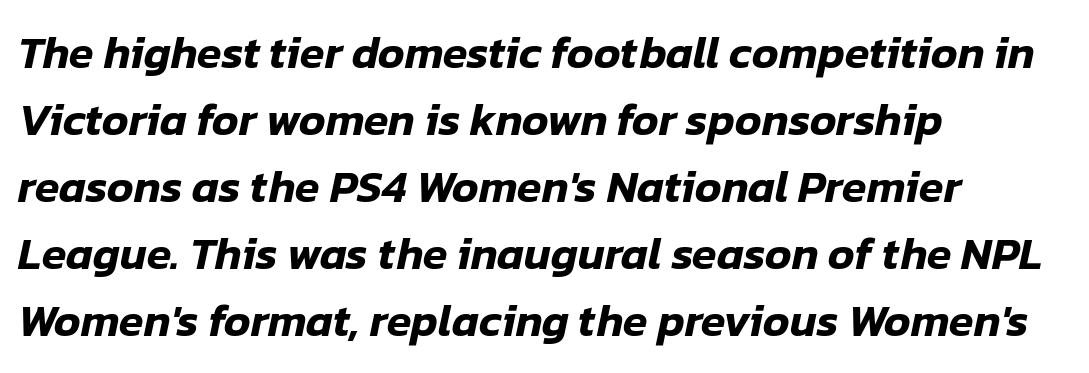
The axis of the letterforms is tilted away from vertical. Note the varied advance widths — an 'i' is clearly narrower than an 'm'. Whoever set this chose a conventional vertical rhythm. If you drew a ruler down the left edge, every line would touch it. The letters sit at their default tracking, neither squeezed nor spread.
